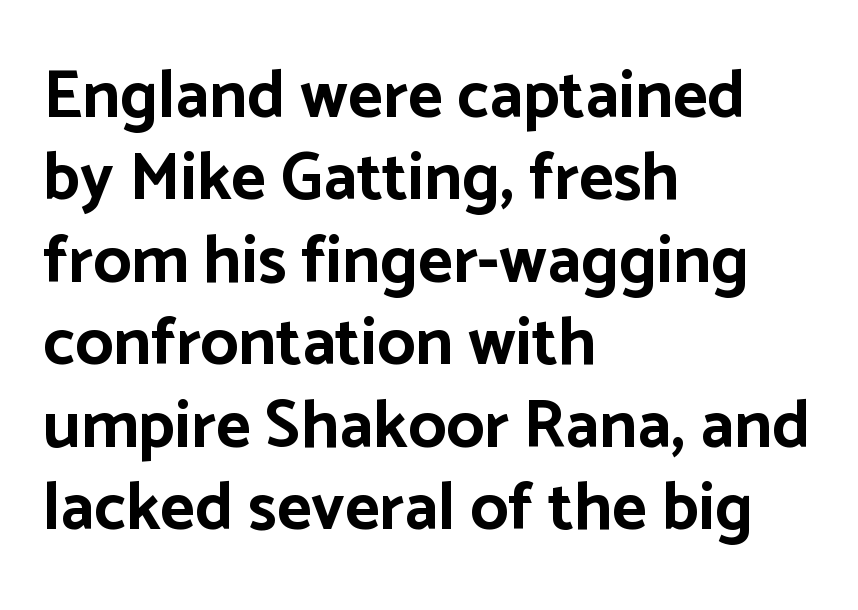
Q: Is the text bold? A: Yes.
Q: Is the text italic (slanted)? A: No, it is upright.
Q: Is the typeface a serif or a sans-serif typeface? A: Sans-serif.
Q: Is the text underlined? A: No.
Q: How is the paragraph aligned? A: Left-aligned.
Q: Is the spacing between letters normal or unusually wide? A: Normal.
Q: Width (condensed, normal, or wide)? A: Normal.
Q: Stroke contrast? A: Low.
Q: x-height? A: Medium.
Q: Monospaced? A: No.
